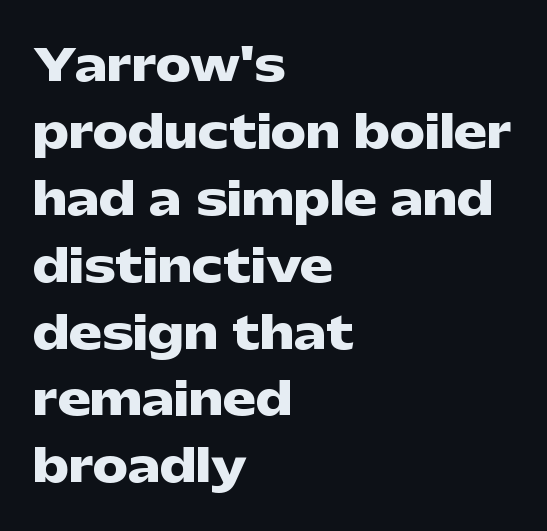
{"serif": "no", "italic": "no", "bold": "yes", "weight": "heavy", "width": "wide", "stroke_contrast": "low", "x_height": "medium", "monospaced": "no", "underline": "no", "align": "left", "line_spacing": "normal", "line_spacing_ratio": 1.52, "letter_spacing": "normal", "letter_spacing_em": 0.0, "glyph_px": 44}
